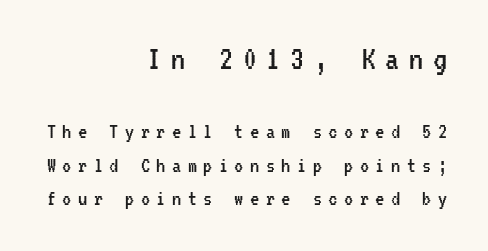
Q: Is the text bold? A: No.
Q: Is the text italic (slanted)? A: No, it is upright.
Q: Is the typeface a serif or a sans-serif typeface? A: Sans-serif.
Q: Is the text underlined? A: No.
Q: How is the paragraph aligned? A: Right-aligned.
Q: Is the spacing between letters normal or unusually wide? A: Unusually wide.
Q: Is the spacing between lines tight, normal or loose? A: Normal.
Q: Which block of text is set in a larger size, the first (top) or the second (bottom)? A: The first (top) one.
Q: Width (condensed, normal, or wide)? A: Condensed.
Q: Stroke contrast? A: Low.
Q: x-height? A: Medium.
Q: Monospaced? A: Yes.
